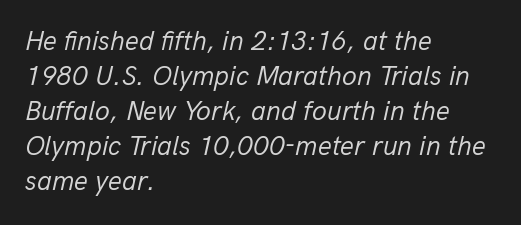
{"italic": "yes", "lean": "right", "slant_degrees": 13, "bold": "no", "underline": "no", "align": "left", "line_spacing": "normal", "line_spacing_ratio": 1.3, "letter_spacing": "normal", "letter_spacing_em": 0.0, "glyph_px": 27}
